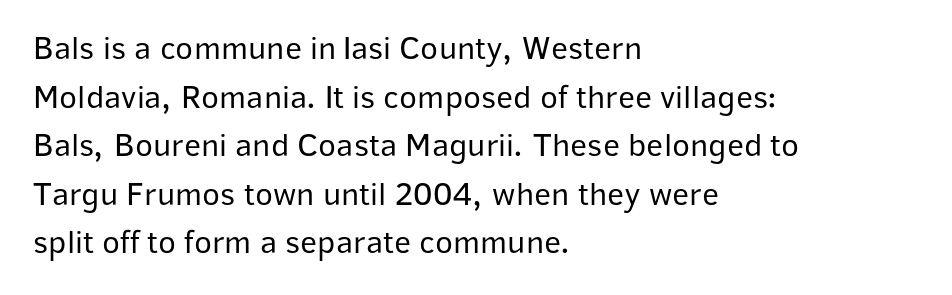
Q: Is the text bold? A: No.
Q: Is the text italic (slanted)? A: No, it is upright.
Q: Is the typeface a serif or a sans-serif typeface? A: Sans-serif.
Q: Is the text underlined? A: No.
Q: How is the paragraph aligned? A: Left-aligned.
Q: Is the spacing between letters normal or unusually wide? A: Normal.
Q: Is the spacing between lines tight, normal or loose? A: Normal.
Q: Width (condensed, normal, or wide)? A: Normal.
Q: Stroke contrast? A: Low.
Q: x-height? A: Medium.
Q: Monospaced? A: No.
